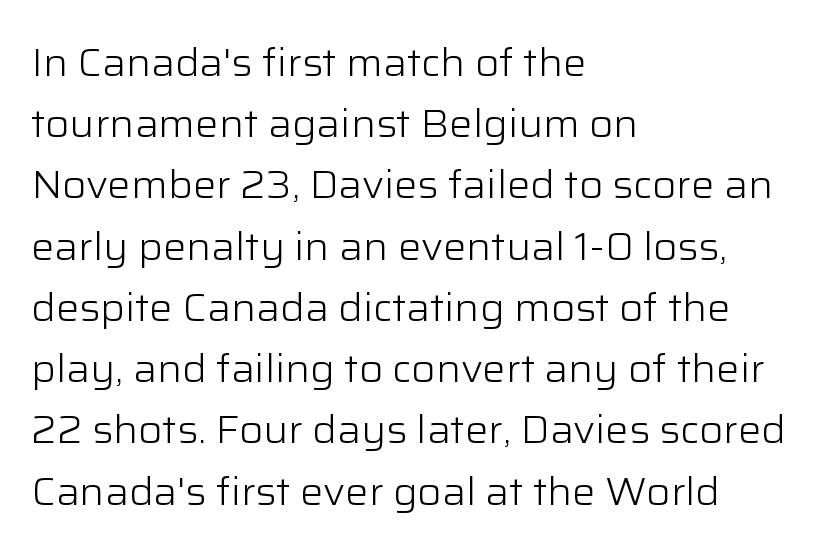
Reading down the column, the eye jumps a familiar distance to each next line. The typeface has the unassuming heft of standard copy or less. Bare-footed words on every line. These lines keep a tight, regular rhythm from letter to letter. You can tell it's not italic because the verticals are truly vertical. Line beginnings align vertically; line endings do not.
